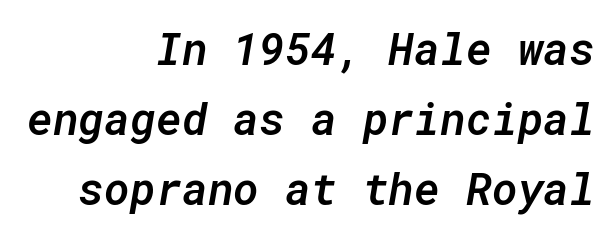
Q: Is the text bold? A: Semi-bold.
Q: Is the text italic (slanted)? A: Yes, it leans right by about 10 degrees.
Q: Is the text underlined? A: No.
Q: How is the paragraph aligned? A: Right-aligned.
Q: Is the spacing between letters normal or unusually wide? A: Normal.
Q: Is the spacing between lines tight, normal or loose? A: Normal.
Q: Width (condensed, normal, or wide)? A: Normal.
Q: Stroke contrast? A: Low.
Q: x-height? A: Medium.
Q: Monospaced? A: Yes.
